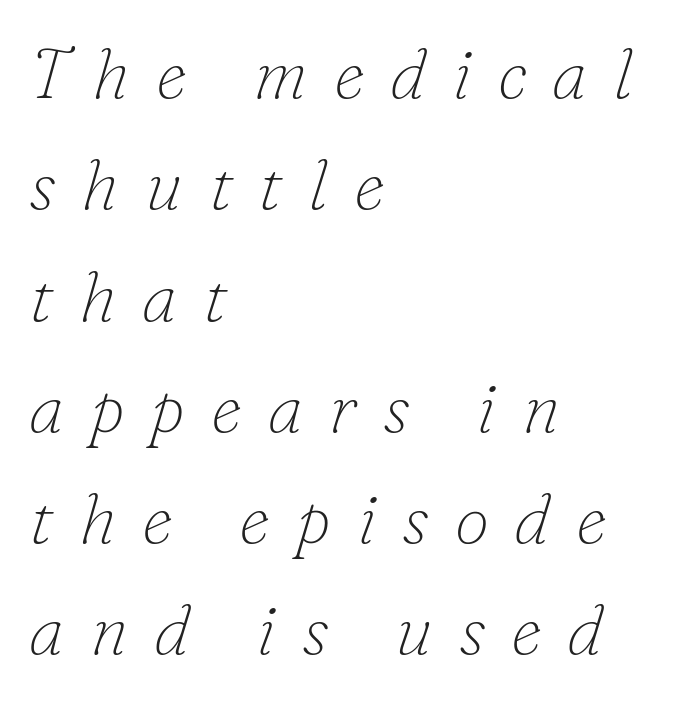
The image shows 70 px thin serif type, italic (leaning right); set left-aligned, normal line spacing (1.59x), unusually wide letter spacing (+0.37 em), not underlined; low stroke contrast and a small x-height.
